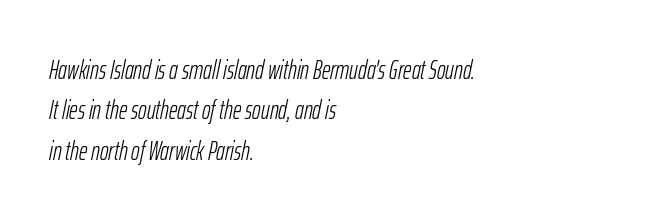
The image shows 26 px text type, italic (leaning right); set left-aligned, normal line spacing (1.55x), normal letter spacing, not underlined.
